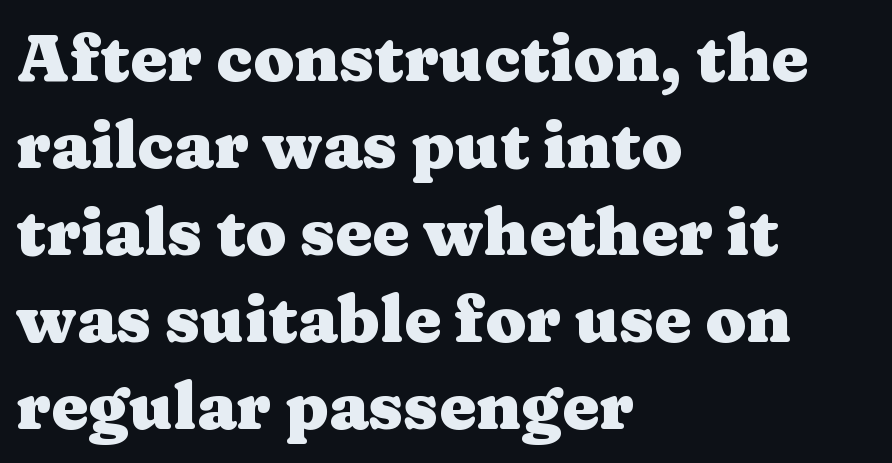
Q: Is the text bold? A: Yes.
Q: Is the text italic (slanted)? A: No, it is upright.
Q: Is the typeface a serif or a sans-serif typeface? A: Serif.
Q: Is the text underlined? A: No.
Q: How is the paragraph aligned? A: Left-aligned.
Q: Is the spacing between letters normal or unusually wide? A: Normal.
Q: Is the spacing between lines tight, normal or loose? A: Normal.
Q: Width (condensed, normal, or wide)? A: Wide.
Q: Stroke contrast? A: Medium.
Q: x-height? A: Medium.
Q: Monospaced? A: No.
